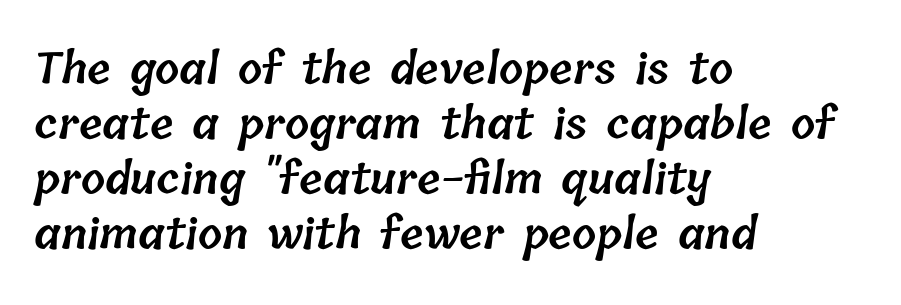
Think of a printed novel: that variable character pitch is what you see here. The line-height multiplier appears to be the usual default. Which margin do the lines hug? The left one — the right edge is uneven. The face used here is rendered with its standard letterfit. Descenders hang freely into open space. Each glyph is drawn with semibold strokes, heavier than normal yet not fully bold.
